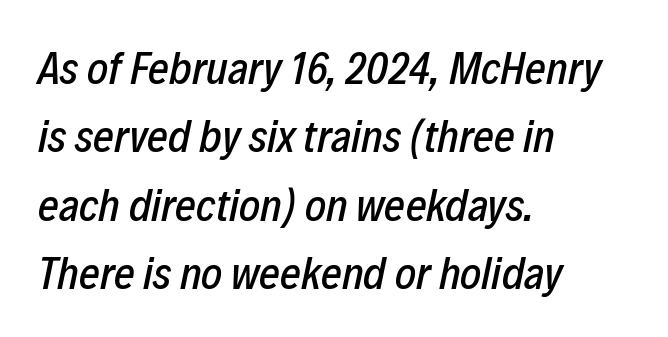
When letters slant like this, we call the style italic. You could not count columns in this text — the font is proportionally spaced. The line-height multiplier appears to be the usual default. Descenders are the only things crossing below the line. A typesetter would call this zero additional tracking.
